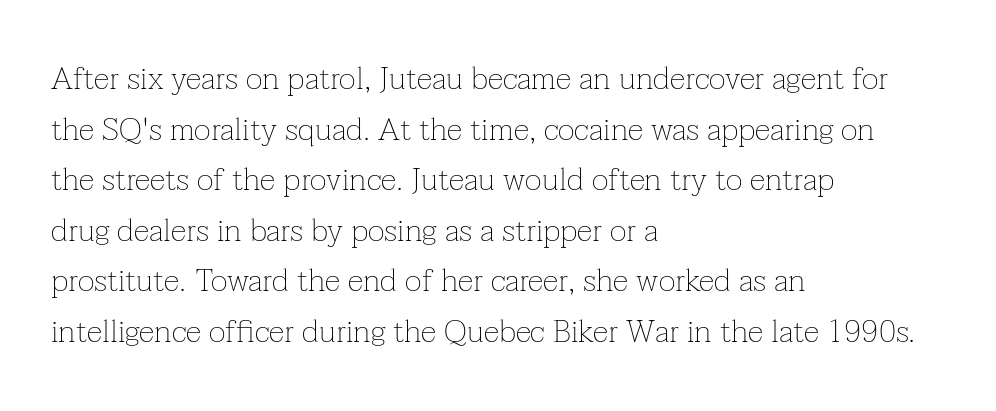
{"serif": "yes", "italic": "no", "bold": "no", "weight": "thin", "width": "normal", "stroke_contrast": "low", "x_height": "medium", "monospaced": "no", "underline": "no", "align": "left", "line_spacing": "normal", "line_spacing_ratio": 1.58, "letter_spacing": "normal", "letter_spacing_em": 0.0, "glyph_px": 32}
